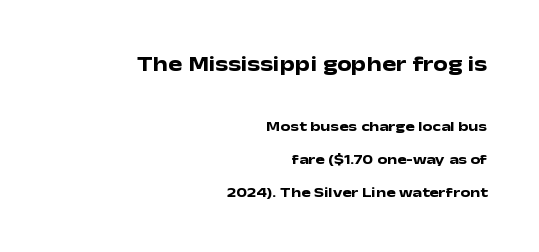
The image shows 21 px bold type, upright; set right-aligned, loose line spacing (2.35x), normal letter spacing, not underlined; the first (top) block is 1.5x larger.
